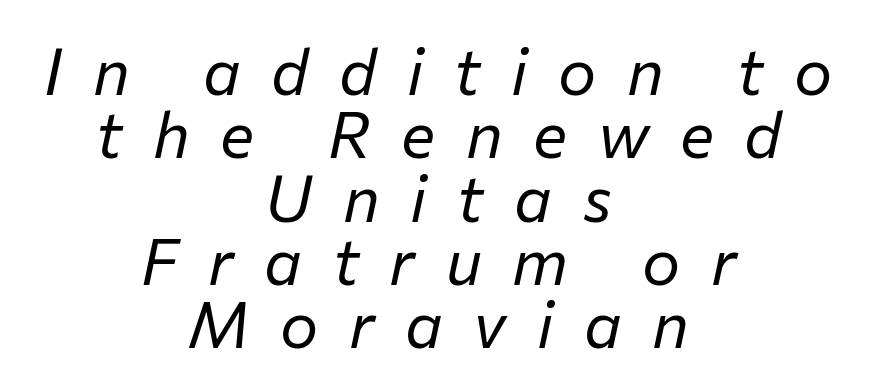
The image shows 64 px regular-weight type, italic (leaning right); set centered, tight line spacing (0.99x), unusually wide letter spacing (+0.48 em), not underlined; low stroke contrast and a medium x-height.
